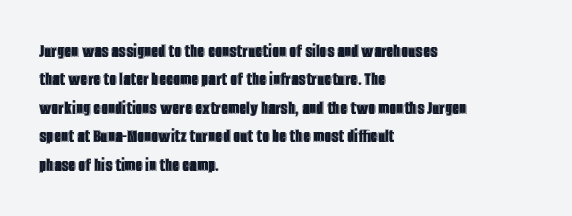
The image shows 20 px text type, upright; set left-aligned, normal line spacing (1.42x), normal letter spacing, not underlined.
